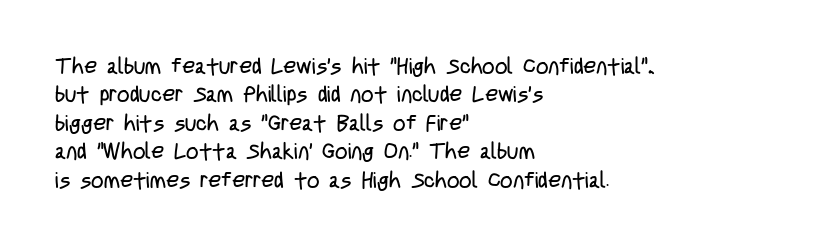
The image shows 22 px text type, upright; set left-aligned, normal line spacing (1.29x), normal letter spacing, not underlined.
